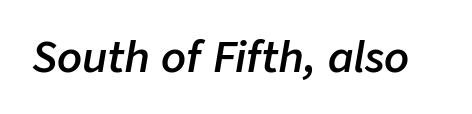
The image shows 41 px semibold type, italic (leaning right); set normal letter spacing, not underlined; low stroke contrast and a medium x-height.
